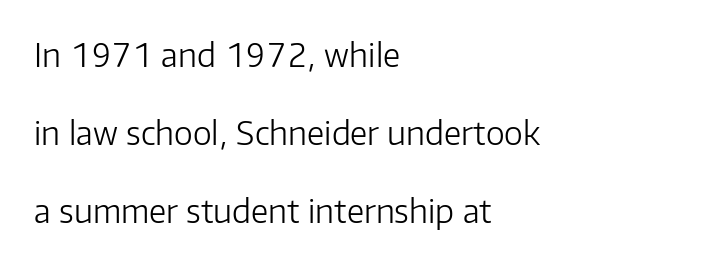
{"serif": "no", "italic": "no", "bold": "no", "weight": "light", "width": "normal", "stroke_contrast": "low", "x_height": "medium", "monospaced": "no", "underline": "no", "align": "left", "line_spacing": "loose", "line_spacing_ratio": 2.44, "letter_spacing": "normal", "letter_spacing_em": 0.0, "glyph_px": 32}
